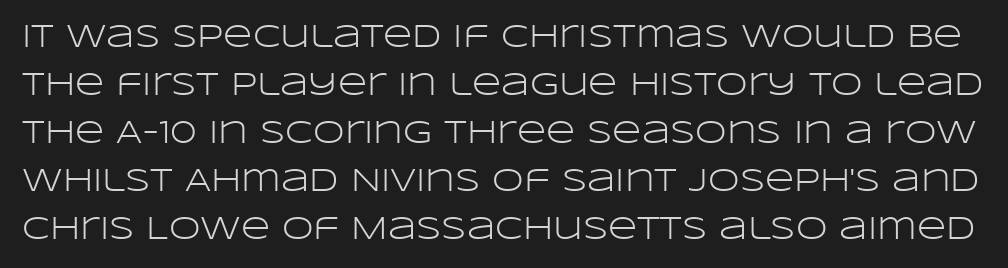
{"serif": "no", "italic": "no", "bold": "no", "weight": "light", "width": "wide", "stroke_contrast": "low", "x_height": "large", "monospaced": "no", "underline": "no", "line_spacing": "normal", "line_spacing_ratio": 1.5, "letter_spacing": "normal", "letter_spacing_em": 0.0, "glyph_px": 32}
